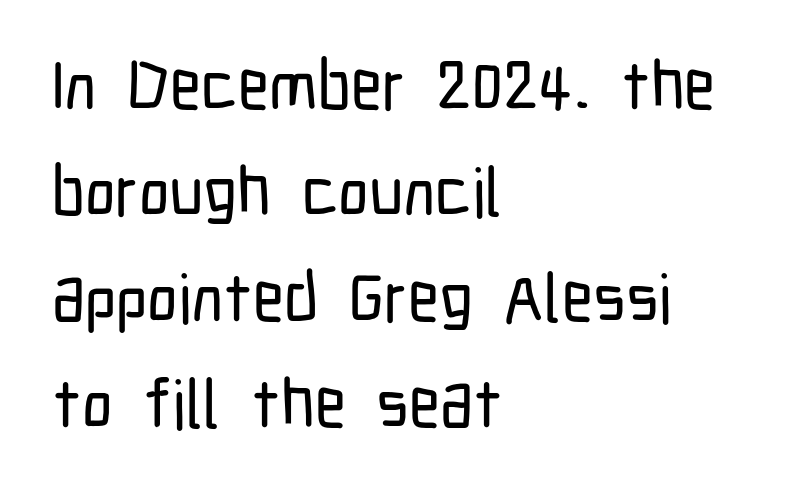
The image shows 68 px condensed sans-serif type, upright; set left-aligned, normal line spacing (1.56x), normal letter spacing, not underlined; low stroke contrast and a medium x-height.
